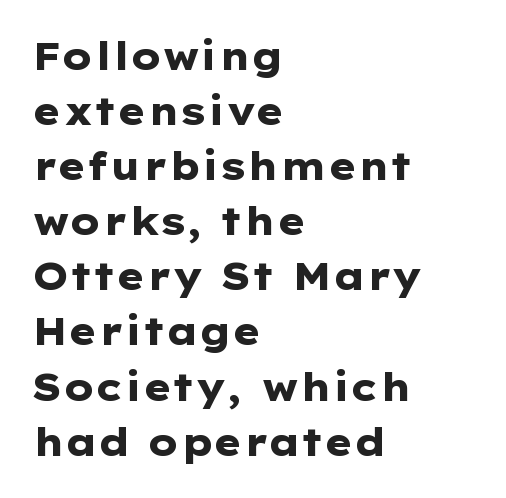
The image shows 38 px heavy, wide sans-serif type, upright; set left-aligned, normal line spacing (1.45x), normal letter spacing, not underlined; low stroke contrast and a medium x-height.
